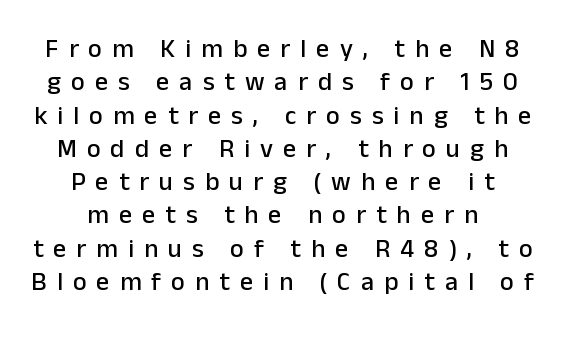
The passage shown is not underscored anywhere. This sample uses an upright cut, with every glyph sitting square on the baseline. The letterforms stand isolated, each surrounded by extra space. Leftover space on each line is divided equally before and after the words. Regarding leading, the lines here are spaced in the standard way.
